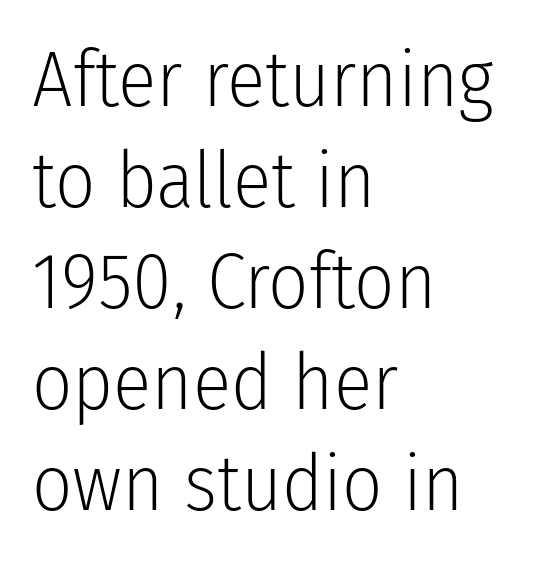
The image shows 79 px light, condensed sans-serif type, upright; set left-aligned, normal line spacing (1.28x), normal letter spacing, not underlined; low stroke contrast and a medium x-height.
